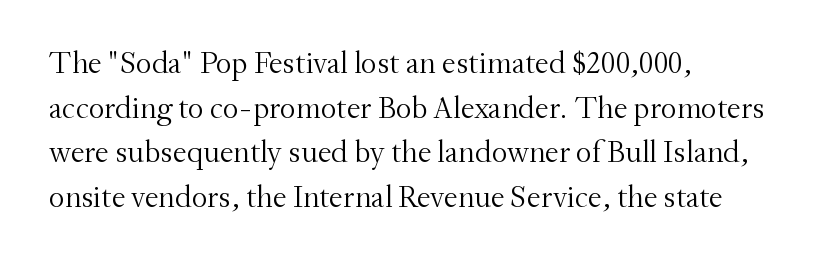
Q: Is the text bold? A: No.
Q: Is the text italic (slanted)? A: No, it is upright.
Q: Is the typeface a serif or a sans-serif typeface? A: Serif.
Q: Is the text underlined? A: No.
Q: How is the paragraph aligned? A: Left-aligned.
Q: Is the spacing between letters normal or unusually wide? A: Normal.
Q: Is the spacing between lines tight, normal or loose? A: Normal.
Q: Width (condensed, normal, or wide)? A: Normal.
Q: Stroke contrast? A: Medium.
Q: x-height? A: Small.
Q: Monospaced? A: No.
